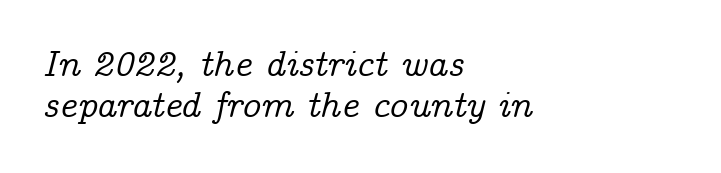
{"serif": "yes", "italic": "yes", "lean": "right", "slant_degrees": 14, "width": "normal", "stroke_contrast": "low", "x_height": "medium", "monospaced": "no", "underline": "no", "align": "left", "line_spacing": "tight", "line_spacing_ratio": 1.1, "letter_spacing": "normal", "letter_spacing_em": 0.0, "glyph_px": 37}
